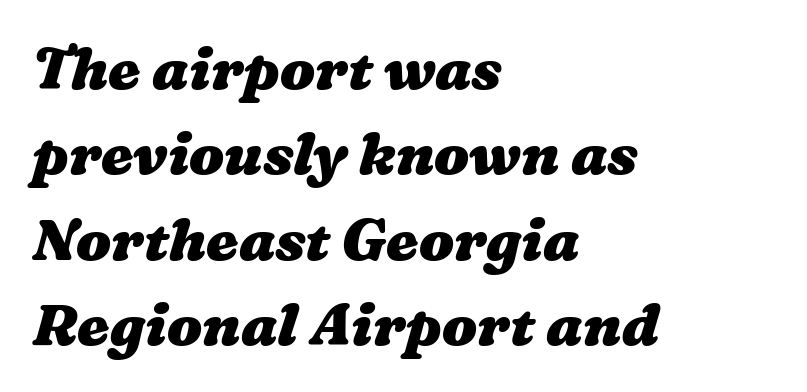
Q: Is the text bold? A: Yes.
Q: Is the text underlined? A: No.
Q: How is the paragraph aligned? A: Left-aligned.
Q: Is the spacing between letters normal or unusually wide? A: Normal.
Q: Is the spacing between lines tight, normal or loose? A: Normal.
Q: Width (condensed, normal, or wide)? A: Wide.
Q: Stroke contrast? A: Medium.
Q: x-height? A: Medium.
Q: Monospaced? A: No.
